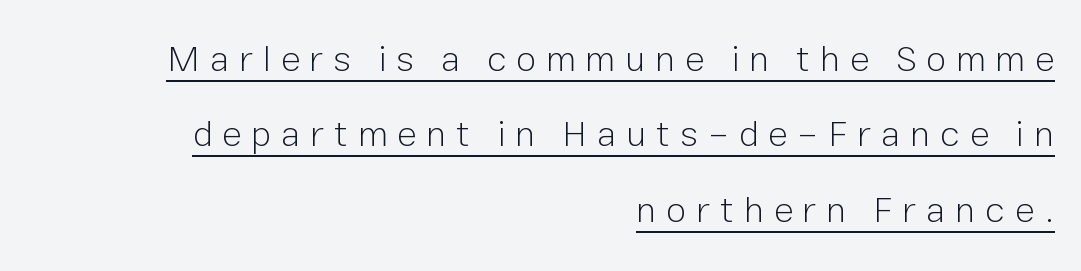
{"serif": "no", "italic": "no", "bold": "no", "weight": "light", "width": "normal", "stroke_contrast": "low", "x_height": "medium", "monospaced": "no", "underline": "yes", "align": "right", "line_spacing": "loose", "line_spacing_ratio": 2.04, "letter_spacing": "wide", "letter_spacing_em": 0.26, "glyph_px": 37}
